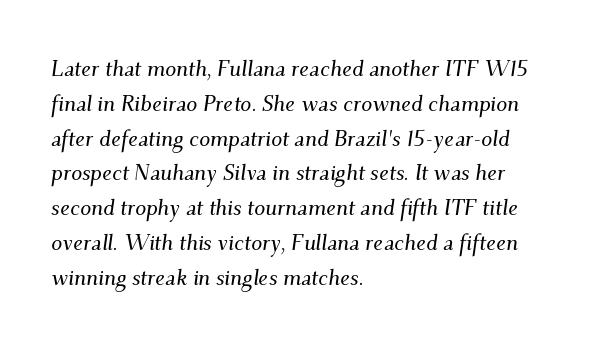
{"italic": "yes", "lean": "right", "slant_degrees": 9, "underline": "no", "align": "left", "line_spacing": "normal", "line_spacing_ratio": 1.58, "letter_spacing": "normal", "letter_spacing_em": 0.0, "glyph_px": 22}
